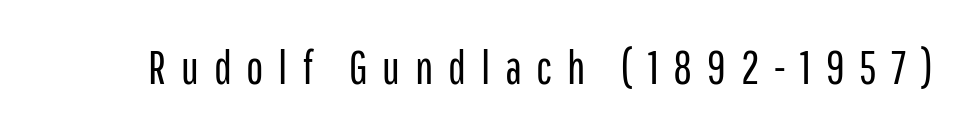
Plain, unruled lines of type. Each letter keeps its own natural width here, so spacing adapts to shape. This sample uses expanded letter spacing, leaving extra air between glyphs. It's the straight-up-and-down kind of type.
